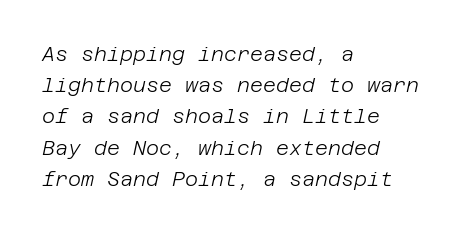
The image shows 20 px text type, italic (leaning right); set left-aligned, normal line spacing (1.56x), normal letter spacing, not underlined.
